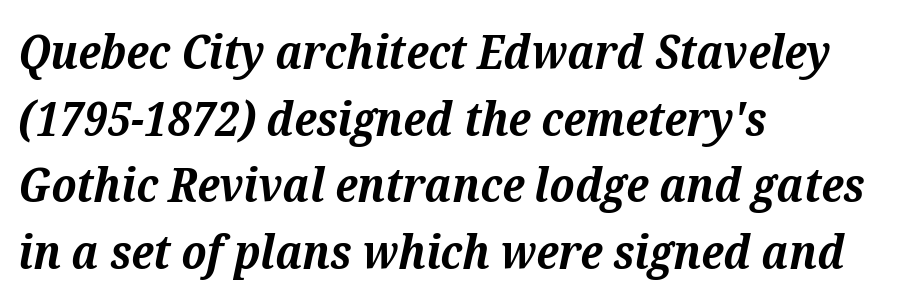
{"serif": "yes", "italic": "yes", "lean": "right", "slant_degrees": 12, "bold": "yes", "weight": "bold", "width": "normal", "stroke_contrast": "medium", "x_height": "medium", "monospaced": "no", "underline": "no", "align": "left", "line_spacing": "normal", "line_spacing_ratio": 1.42, "letter_spacing": "normal", "letter_spacing_em": 0.0, "glyph_px": 47}
